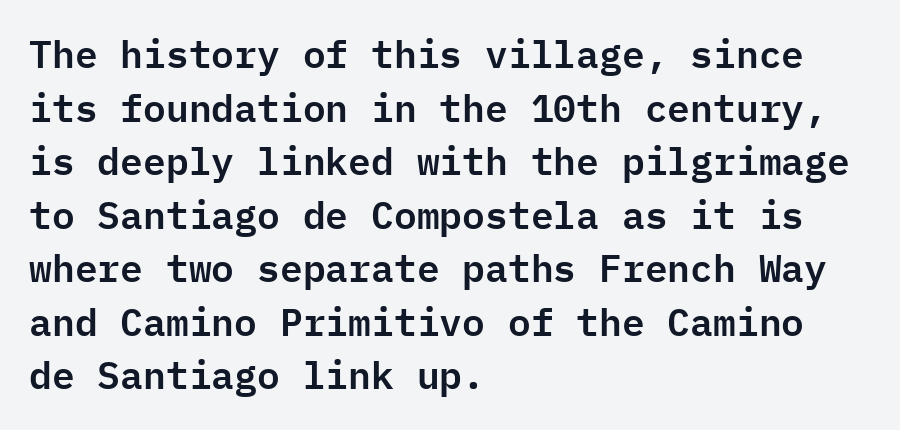
Q: Is the text italic (slanted)? A: No, it is upright.
Q: Is the typeface a serif or a sans-serif typeface? A: Sans-serif.
Q: Is the text underlined? A: No.
Q: How is the paragraph aligned? A: Left-aligned.
Q: Is the spacing between letters normal or unusually wide? A: Normal.
Q: Is the spacing between lines tight, normal or loose? A: Normal.
Q: Width (condensed, normal, or wide)? A: Normal.
Q: Stroke contrast? A: Low.
Q: x-height? A: Medium.
Q: Monospaced? A: Yes.
